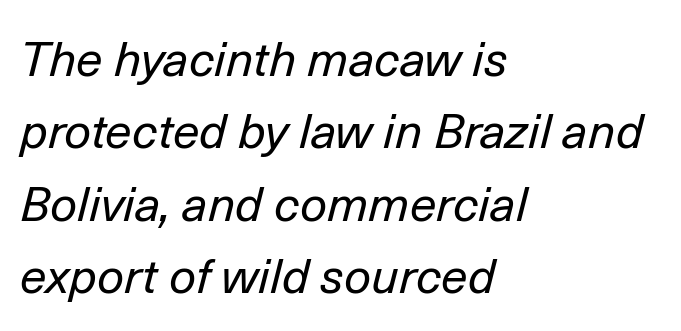
Q: Is the text bold? A: No.
Q: Is the text italic (slanted)? A: Yes, it leans right by about 14 degrees.
Q: Is the text underlined? A: No.
Q: How is the paragraph aligned? A: Left-aligned.
Q: Is the spacing between letters normal or unusually wide? A: Normal.
Q: Is the spacing between lines tight, normal or loose? A: Normal.
Q: Width (condensed, normal, or wide)? A: Normal.
Q: Stroke contrast? A: Low.
Q: x-height? A: Medium.
Q: Monospaced? A: No.
